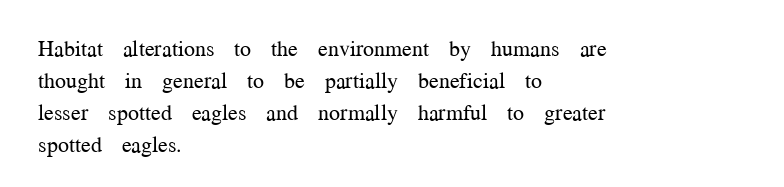
{"italic": "no", "bold": "no", "underline": "no", "align": "left", "line_spacing": "normal", "line_spacing_ratio": 1.46, "letter_spacing": "normal", "letter_spacing_em": 0.0, "glyph_px": 22}
